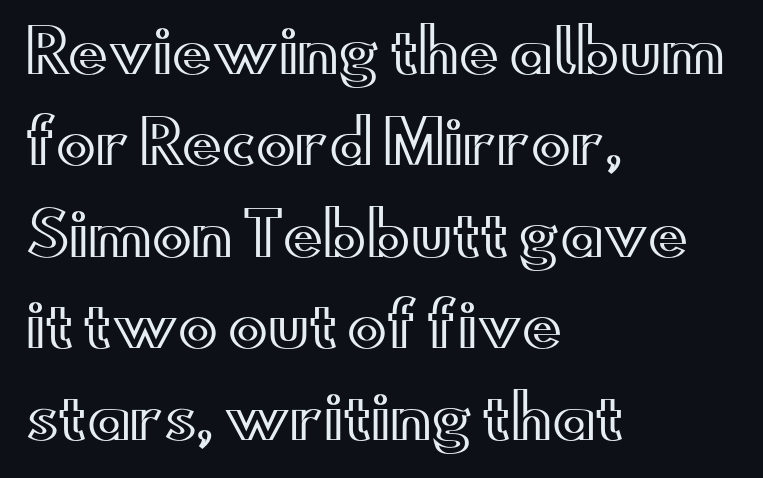
The space directly below the letters is spotless. This sample has the flowing, uneven cadence of proportional lettering. A typesetter would call this zero additional tracking. Characters remain perfectly vertical along every line.
